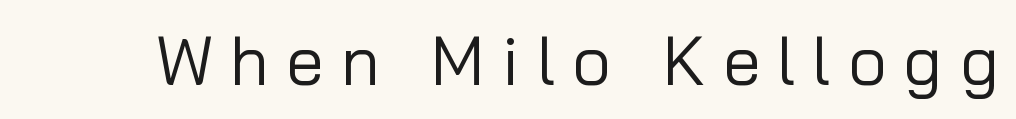
The image shows 68 px regular-weight sans-serif type, upright; set unusually wide letter spacing (+0.25 em), not underlined; low stroke contrast and a medium x-height.
